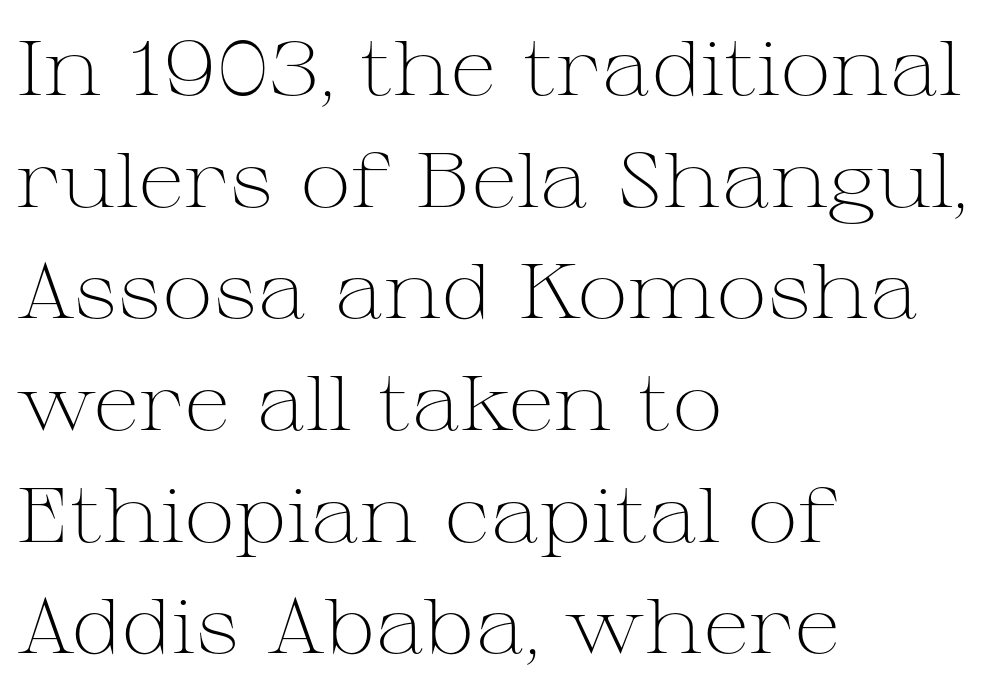
All the whitespace from short lines collects on the right. A typesetter would call this leading conventional body-copy spacing. No word sits above an underline. Is the letter spacing exaggerated? No — it looks like the ordinary default. Looks like regular typesetting: each glyph gets only the width it needs.
